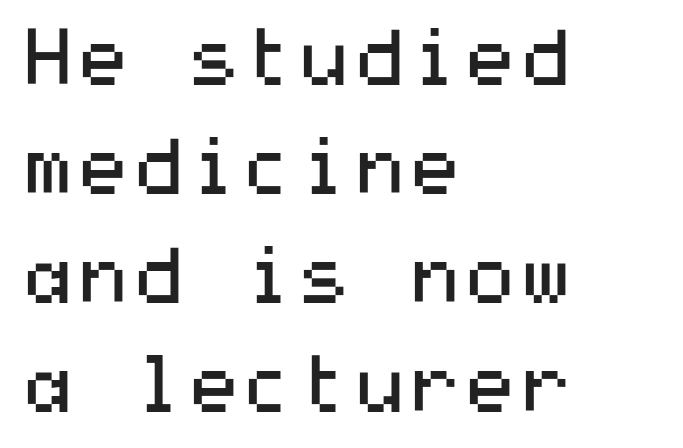
Beneath every word, the page is bare. Interline gaps are of average width in this sample. Upright lettering throughout. Stroke thickness stays within the range of a standard reading face or lighter. These lines keep a tight, regular rhythm from letter to letter.
